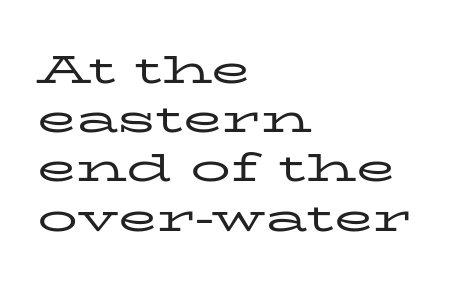
The image shows 40 px regular-weight, wide serif type, upright; set left-aligned, line spacing 1.23x, normal letter spacing, not underlined; low stroke contrast and a medium x-height.
